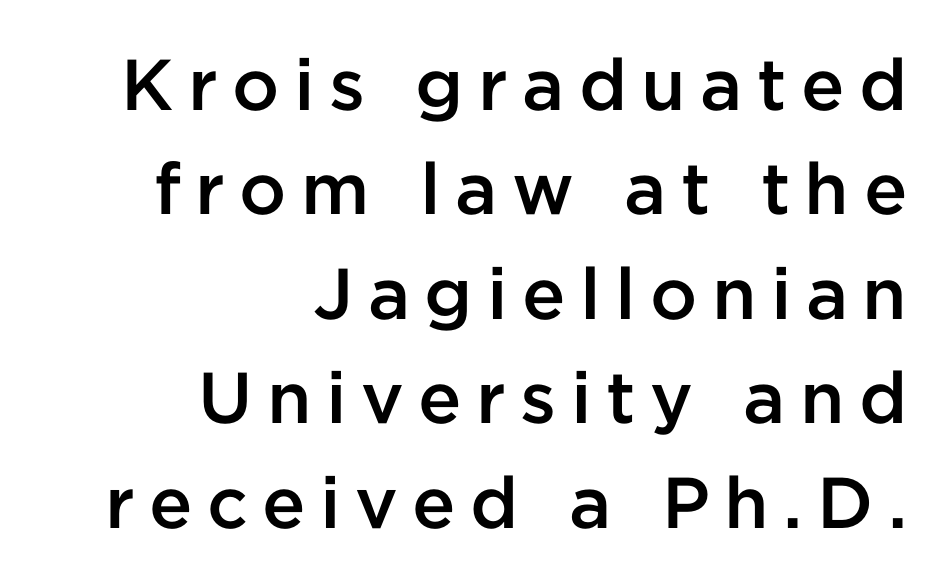
Q: Is the text bold? A: Semi-bold.
Q: Is the text italic (slanted)? A: No, it is upright.
Q: Is the typeface a serif or a sans-serif typeface? A: Sans-serif.
Q: Is the text underlined? A: No.
Q: How is the paragraph aligned? A: Right-aligned.
Q: Is the spacing between letters normal or unusually wide? A: Unusually wide.
Q: Is the spacing between lines tight, normal or loose? A: Normal.
Q: Width (condensed, normal, or wide)? A: Normal.
Q: Stroke contrast? A: Low.
Q: x-height? A: Medium.
Q: Monospaced? A: No.
